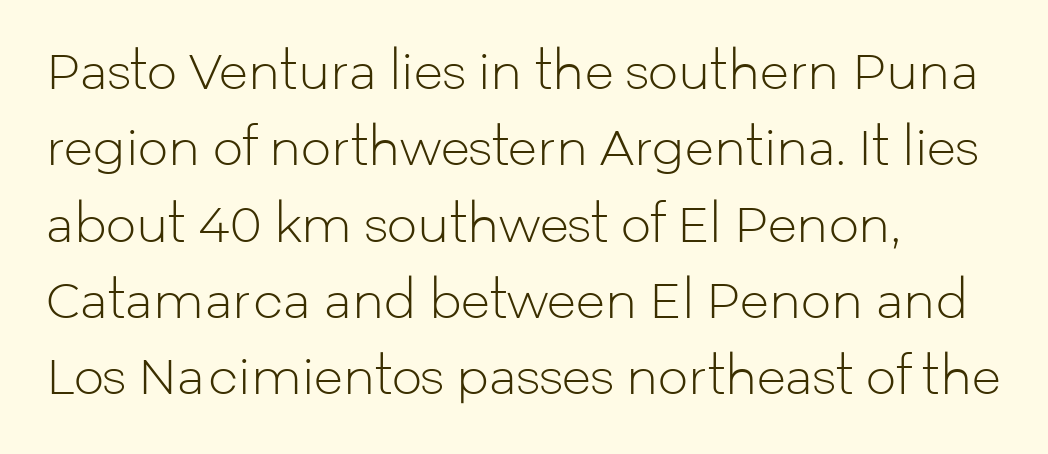
The image shows 48 px light sans-serif type, upright; set left-aligned, normal line spacing (1.59x), normal letter spacing, not underlined; low stroke contrast and a medium x-height.
